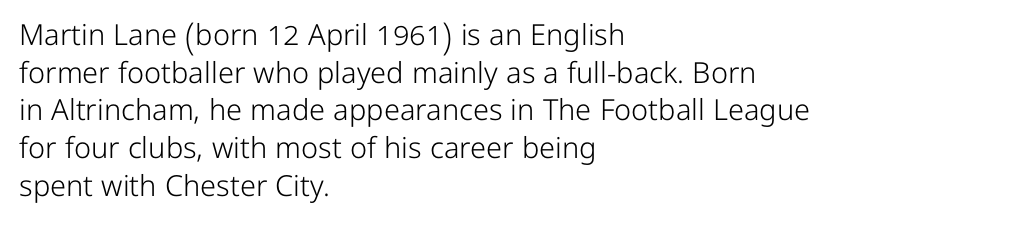
{"serif": "no", "italic": "no", "bold": "no", "weight": "light", "width": "normal", "stroke_contrast": "low", "x_height": "medium", "monospaced": "no", "underline": "no", "align": "left", "line_spacing": "normal", "line_spacing_ratio": 1.3, "letter_spacing": "normal", "letter_spacing_em": 0.0, "glyph_px": 29}
